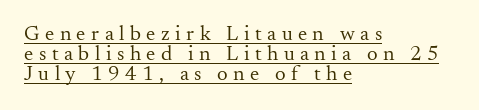
Is there much room between lines? No — they nearly touch. The words here are underlined. The line texture is sparse and dotted thanks to wide tracking. Weight class: somewhere from thin through regular. Notice how the stems are strictly vertical — no italics here. The setting favours the left margin, as ordinary paragraphs usually do.
